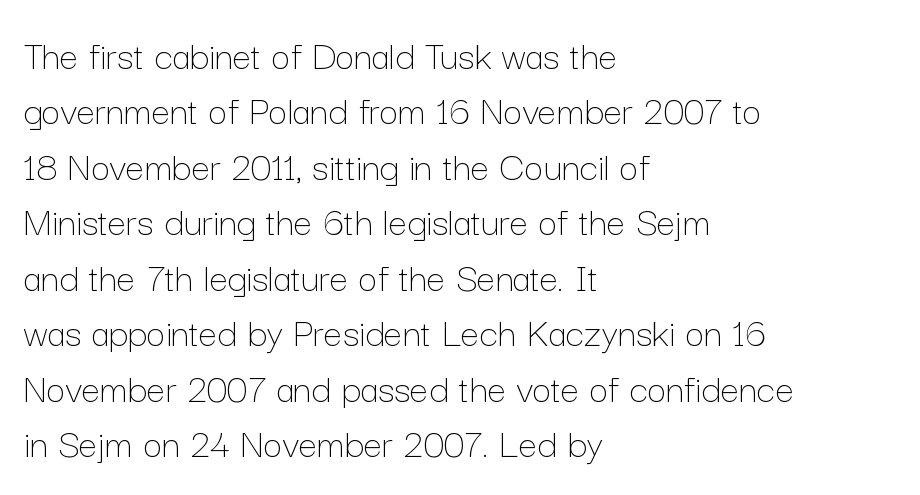
Q: Is the text bold? A: No.
Q: Is the text italic (slanted)? A: No, it is upright.
Q: Is the text underlined? A: No.
Q: How is the paragraph aligned? A: Left-aligned.
Q: Is the spacing between letters normal or unusually wide? A: Normal.
Q: Is the spacing between lines tight, normal or loose? A: Normal.
Q: Width (condensed, normal, or wide)? A: Normal.
Q: Stroke contrast? A: Low.
Q: x-height? A: Medium.
Q: Monospaced? A: No.
